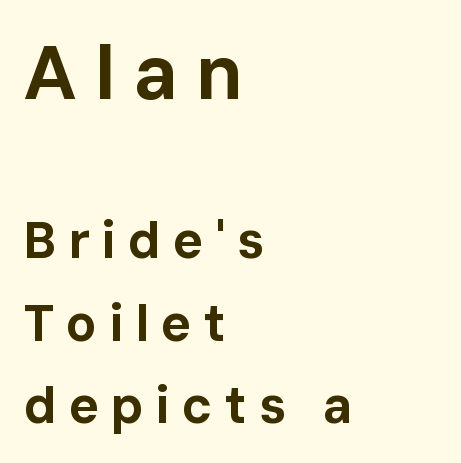
Just letters on the line, the space beneath them empty. Teacher's note: observe the even left margin — that is flush-left alignment. Does the leading feel generous? No, just average. Thick stems and heavy bowls — unmistakably bold.
